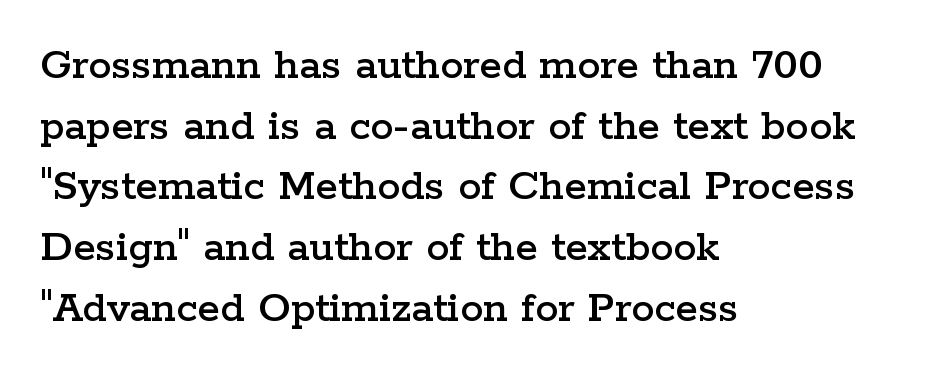
{"serif": "yes", "italic": "no", "width": "wide", "stroke_contrast": "low", "x_height": "medium", "monospaced": "no", "underline": "no", "align": "left", "line_spacing": "normal", "line_spacing_ratio": 1.32, "letter_spacing": "normal", "letter_spacing_em": 0.0, "glyph_px": 46}
